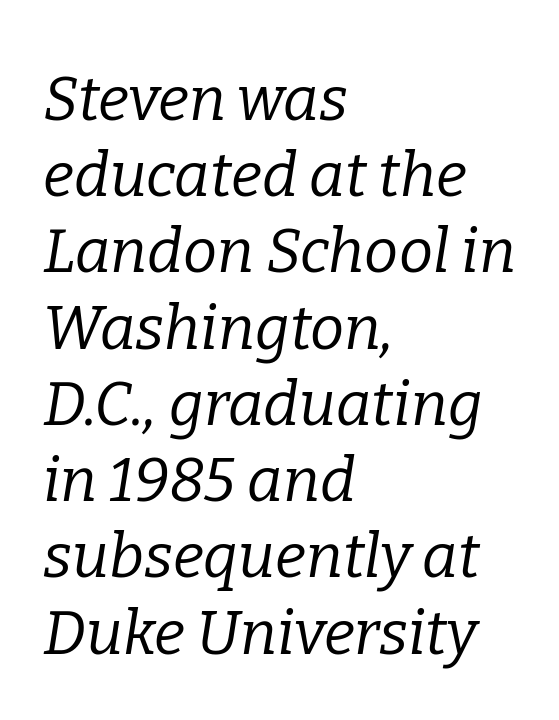
{"serif": "yes", "italic": "yes", "lean": "right", "slant_degrees": 9, "bold": "no", "weight": "regular", "width": "normal", "stroke_contrast": "low", "x_height": "medium", "monospaced": "no", "underline": "no", "align": "left", "line_spacing": "normal", "line_spacing_ratio": 1.25, "letter_spacing": "normal", "letter_spacing_em": 0.0, "glyph_px": 61}
